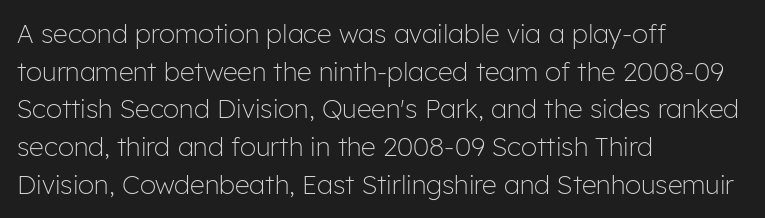
This sample is left-justified, so line endings fall wherever the words run out. Short note: letters normally spaced. These lines were composed using upright roman letters. Nothing heavy about these letters — not bold at all. The glyphs are unaccompanied by any horizontal stroke below them. Quick note: interline space is typical.
